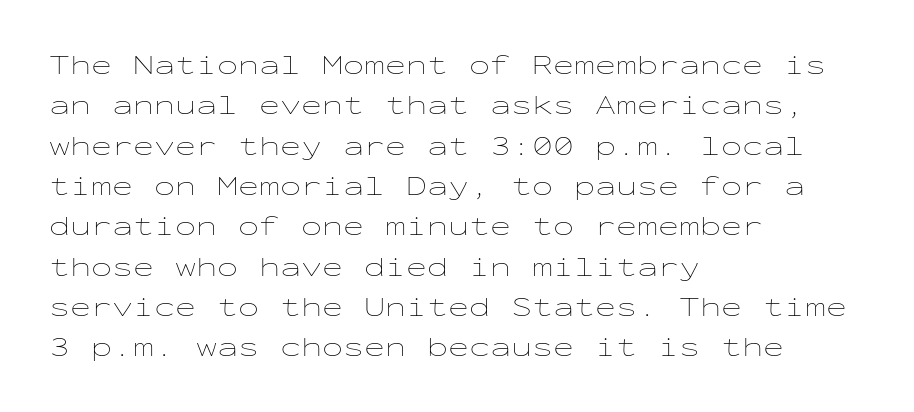
The weight tops out at a normal text grade. Reading down the column, the eye jumps a familiar distance to each next line. All the whitespace from short lines collects on the right. Nobody drew a line under any word here.
